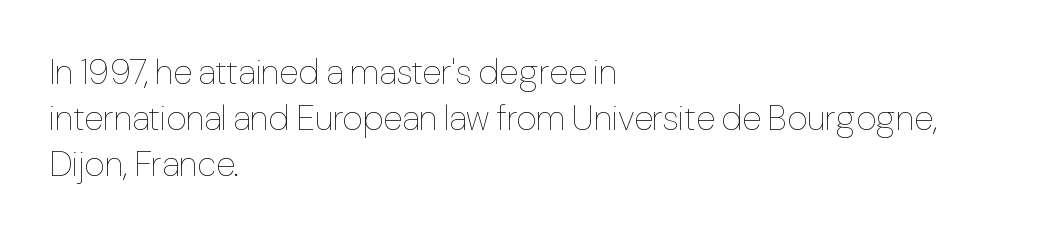
What stands out about the letter spacing? Nothing — it is the standard amount. Rows of type keep a routine distance in the vertical direction. Is there any slant? The stems are plumb. Summary of weight: not heavy and not bold. Type without underlining. Reading down the block, your eye returns to a fixed left position each line.
